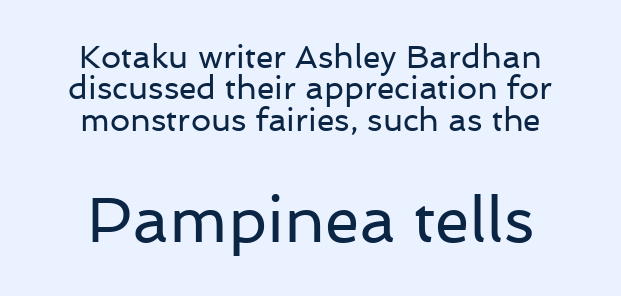
Default kerning and tracking; the words read as compact shapes. Which chunk is bigger? The second one — the bottom block dwarfs the top. Nothing heavy about these letters — not bold at all. The text block is weighted toward neither margin, spreading evenly from the middle. Quick note: not italic, upright. The designer went with a sans here, leaving each stem footless.
